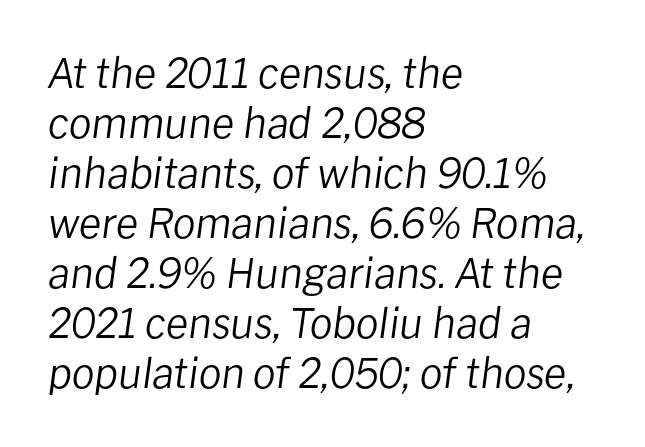
Caption: multi-line text, flush left, ragged right. There is no visible air inserted between adjacent glyphs. This is not heavy type; no bold has been used. Slant detected: the letters are inclined. The face used here is proportionally spaced, like ordinary book or web type. Any mark beneath the type? The region is blank.
